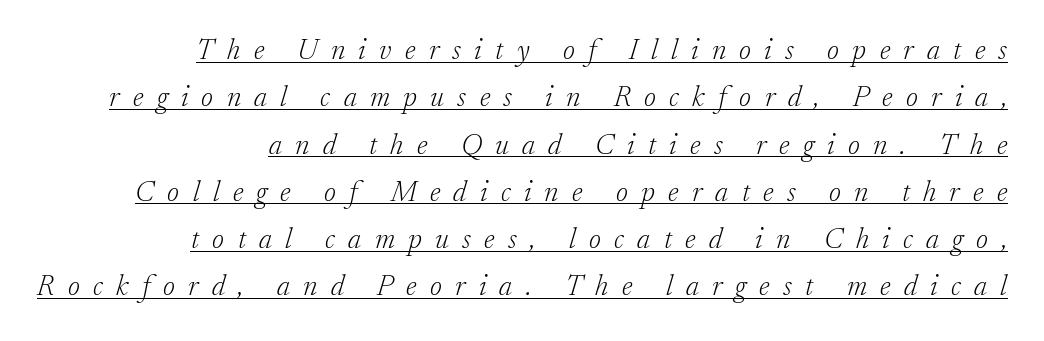
The image shows 29 px light serif type, italic (leaning right); set right-aligned, normal line spacing (1.63x), unusually wide letter spacing (+0.46 em), underlined; low stroke contrast and a small x-height.
